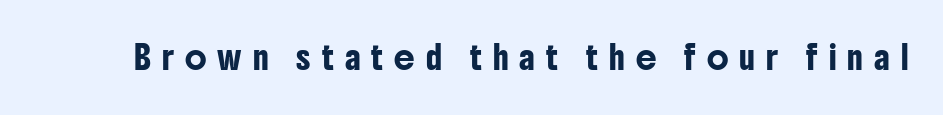
Q: Is the text italic (slanted)? A: No, it is upright.
Q: Is the text underlined? A: No.
Q: Is the spacing between letters normal or unusually wide? A: Unusually wide.
